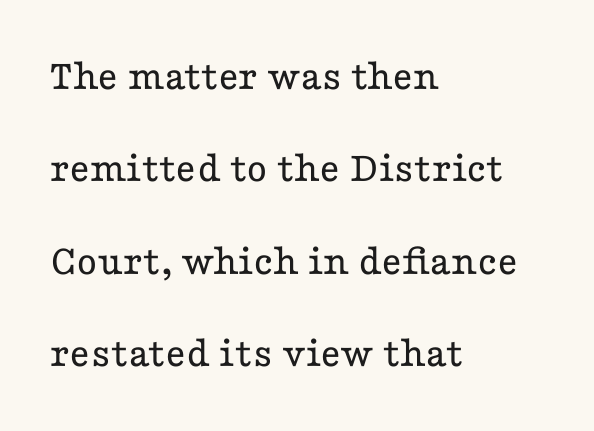
These lines are rendered in a variable-pitch font. Posture: upright roman. Reading down the block, your eye returns to a fixed left position each line. Type style note: has serifs. A typesetter would call this zero additional tracking. Vertically, the passage feels expansive, rows floating well apart.
